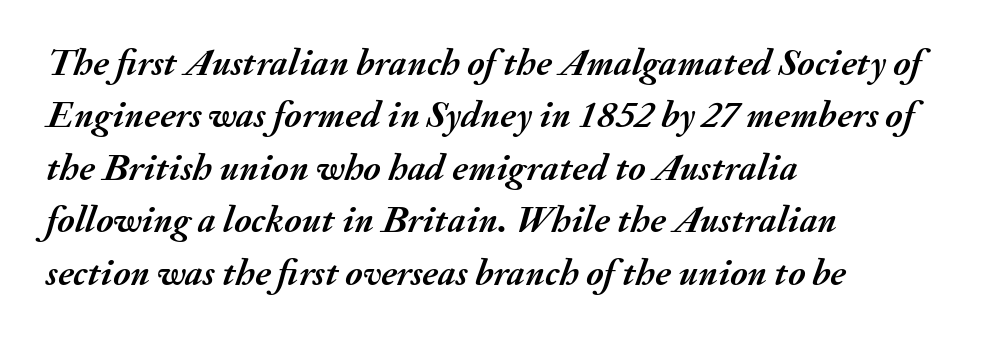
{"italic": "yes", "lean": "right", "slant_degrees": 20, "bold": "yes", "weight": "semibold", "width": "normal", "stroke_contrast": "medium", "x_height": "small", "monospaced": "no", "underline": "no", "align": "left", "line_spacing": "normal", "line_spacing_ratio": 1.38, "letter_spacing": "normal", "letter_spacing_em": 0.0, "glyph_px": 38}
